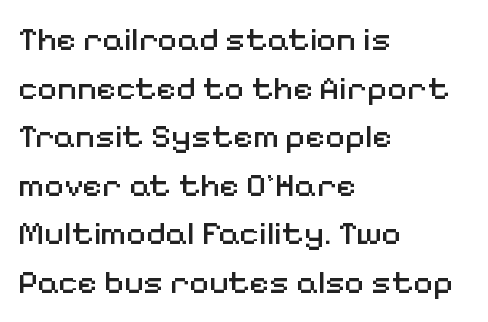
Normally led — the rows are evenly, conventionally spaced. Tall strokes in this sample are plumb rather than angled. The space beneath each line is pristine and unruled. Caption: standard tracking, unaltered. Horizontal alignment here is leftward, the default for most running prose. The face used here is proportionally spaced, like ordinary book or web type.
